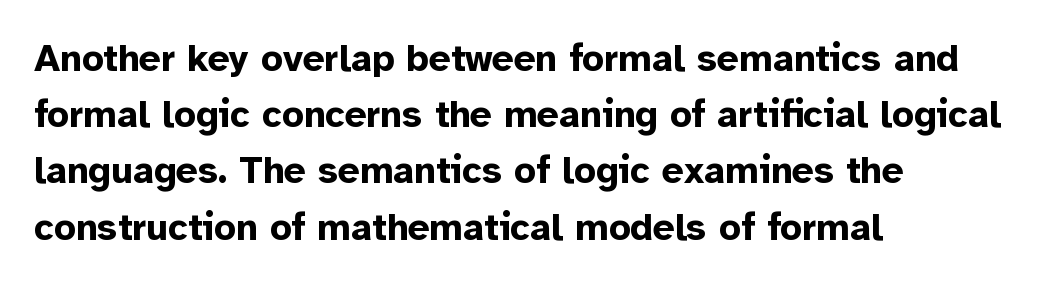
The image shows 38 px bold sans-serif type, upright; set left-aligned, normal line spacing (1.48x), normal letter spacing, not underlined; low stroke contrast and a medium x-height.
